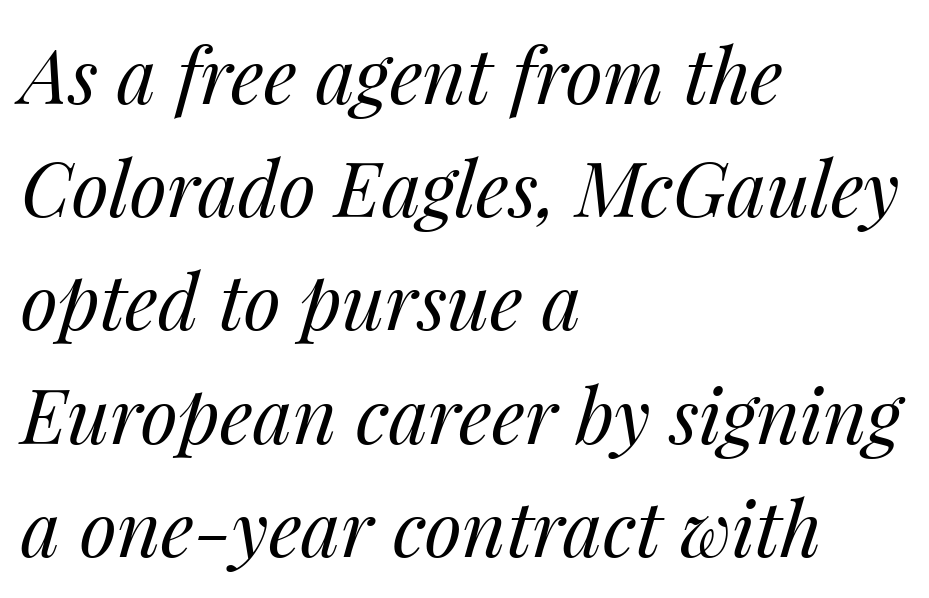
{"italic": "yes", "lean": "right", "slant_degrees": 14, "bold": "no", "weight": "regular", "width": "normal", "stroke_contrast": "medium", "x_height": "medium", "monospaced": "no", "underline": "no", "align": "left", "line_spacing": "normal", "line_spacing_ratio": 1.49, "letter_spacing": "normal", "letter_spacing_em": 0.0, "glyph_px": 76}
